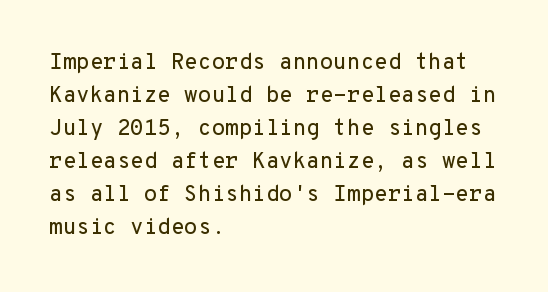
The image shows 22 px text type, upright; set left-aligned, normal line spacing (1.5x), normal letter spacing, not underlined.
